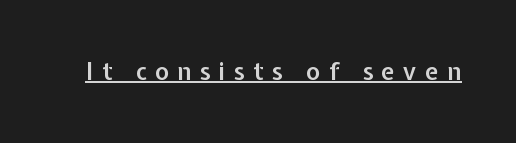
The strokes are fattened partway — semibold, not bold. Students, observe the line beneath the letters — that is underlining. The font's upright variant was chosen for this text. The tracking reads as deliberately expanded to a designer's eye.
